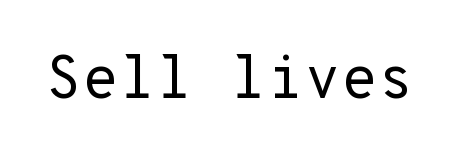
Q: Is the text bold? A: No.
Q: Is the text italic (slanted)? A: No, it is upright.
Q: Is the typeface a serif or a sans-serif typeface? A: Sans-serif.
Q: Is the text underlined? A: No.
Q: Is the spacing between letters normal or unusually wide? A: Normal.
Q: Width (condensed, normal, or wide)? A: Normal.
Q: Stroke contrast? A: Low.
Q: x-height? A: Medium.
Q: Monospaced? A: Yes.
